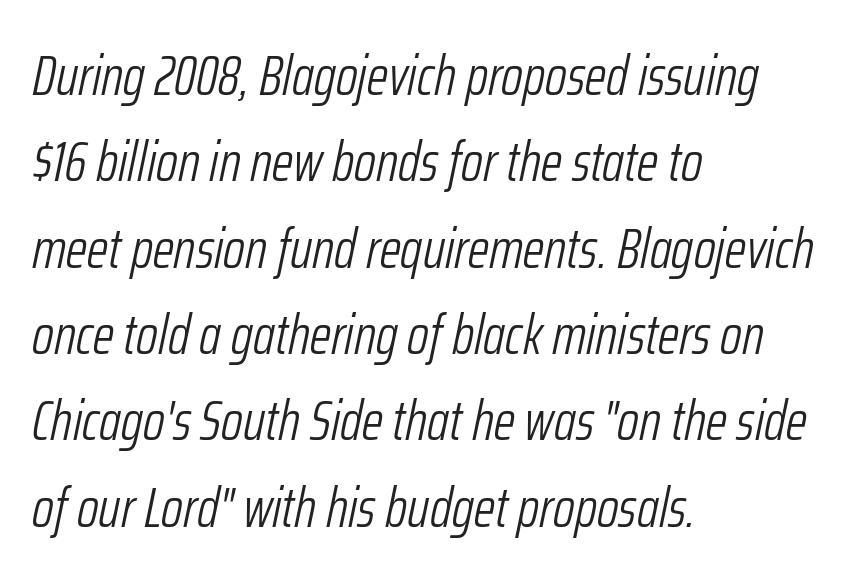
{"italic": "yes", "lean": "right", "slant_degrees": 12, "bold": "no", "weight": "light", "width": "condensed", "stroke_contrast": "low", "x_height": "medium", "monospaced": "no", "underline": "no", "align": "left", "line_spacing": "normal", "line_spacing_ratio": 1.57, "letter_spacing": "normal", "letter_spacing_em": 0.0, "glyph_px": 55}
